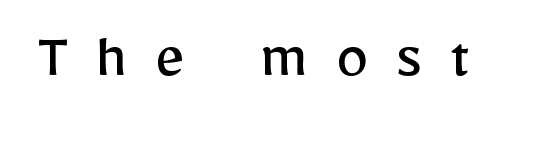
Q: Is the text bold? A: No.
Q: Is the text italic (slanted)? A: No, it is upright.
Q: Is the typeface a serif or a sans-serif typeface? A: Sans-serif.
Q: Is the text underlined? A: No.
Q: Is the spacing between letters normal or unusually wide? A: Unusually wide.
Q: Width (condensed, normal, or wide)? A: Normal.
Q: Stroke contrast? A: Low.
Q: x-height? A: Medium.
Q: Monospaced? A: No.
